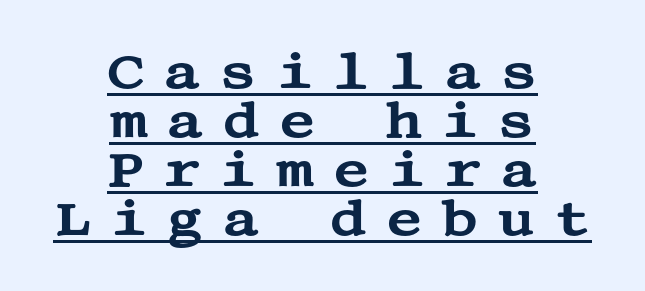
The image shows 51 px wide serif type, upright; set centered, tight line spacing (0.96x), unusually wide letter spacing (+0.36 em), underlined; medium stroke contrast and a large x-height.
